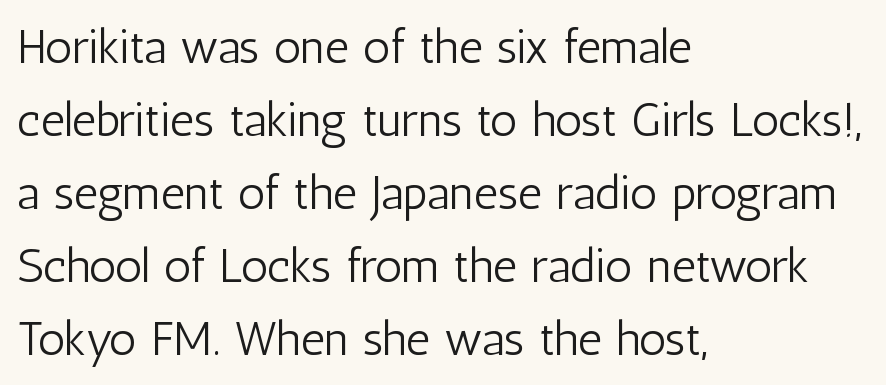
Q: Is the text bold? A: No.
Q: Is the text italic (slanted)? A: No, it is upright.
Q: Is the typeface a serif or a sans-serif typeface? A: Sans-serif.
Q: Is the text underlined? A: No.
Q: How is the paragraph aligned? A: Left-aligned.
Q: Is the spacing between letters normal or unusually wide? A: Normal.
Q: Is the spacing between lines tight, normal or loose? A: Normal.
Q: Width (condensed, normal, or wide)? A: Condensed.
Q: Stroke contrast? A: Low.
Q: x-height? A: Medium.
Q: Monospaced? A: No.
